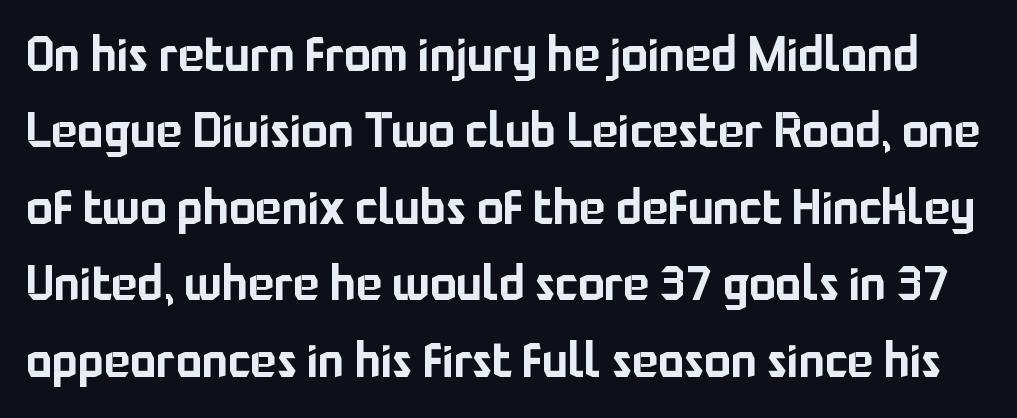
Q: Is the text italic (slanted)? A: No, it is upright.
Q: Is the typeface a serif or a sans-serif typeface? A: Sans-serif.
Q: Is the text underlined? A: No.
Q: Is the spacing between letters normal or unusually wide? A: Normal.
Q: Is the spacing between lines tight, normal or loose? A: Normal.
Q: Width (condensed, normal, or wide)? A: Normal.
Q: Stroke contrast? A: Low.
Q: x-height? A: Medium.
Q: Monospaced? A: No.
